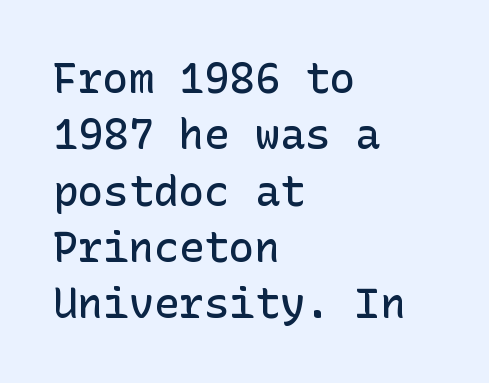
Q: Is the text bold? A: Semi-bold.
Q: Is the text italic (slanted)? A: No, it is upright.
Q: Is the typeface a serif or a sans-serif typeface? A: Sans-serif.
Q: Is the text underlined? A: No.
Q: How is the paragraph aligned? A: Left-aligned.
Q: Is the spacing between letters normal or unusually wide? A: Normal.
Q: Is the spacing between lines tight, normal or loose? A: Normal.
Q: Width (condensed, normal, or wide)? A: Normal.
Q: Stroke contrast? A: Low.
Q: x-height? A: Medium.
